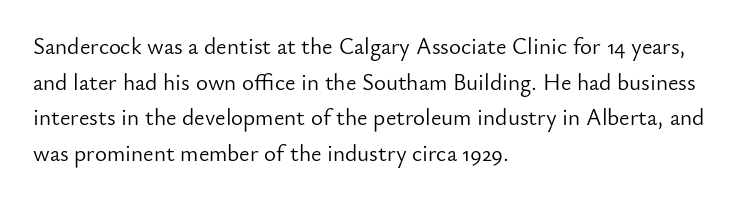
{"italic": "no", "bold": "no", "underline": "no", "align": "left", "line_spacing": "normal", "line_spacing_ratio": 1.55, "letter_spacing": "normal", "letter_spacing_em": 0.0, "glyph_px": 23}
